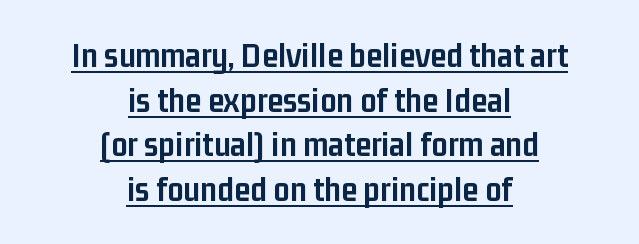
Q: Is the text bold? A: Yes.
Q: Is the text italic (slanted)? A: No, it is upright.
Q: Is the typeface a serif or a sans-serif typeface? A: Sans-serif.
Q: Is the text underlined? A: Yes.
Q: How is the paragraph aligned? A: Centered.
Q: Is the spacing between letters normal or unusually wide? A: Normal.
Q: Width (condensed, normal, or wide)? A: Condensed.
Q: Stroke contrast? A: Low.
Q: x-height? A: Medium.
Q: Monospaced? A: No.
